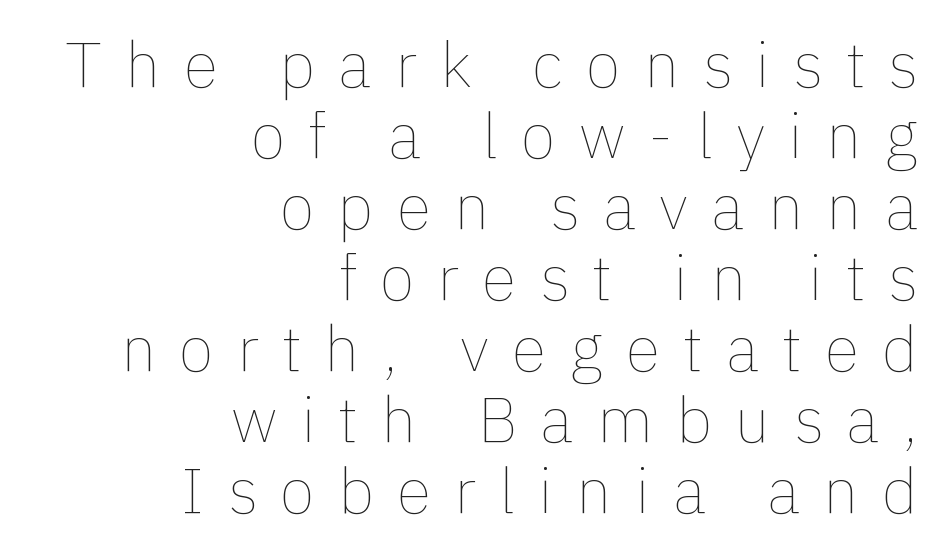
Q: Is the text bold? A: No.
Q: Is the text italic (slanted)? A: No, it is upright.
Q: Is the text underlined? A: No.
Q: How is the paragraph aligned? A: Right-aligned.
Q: Is the spacing between letters normal or unusually wide? A: Unusually wide.
Q: Is the spacing between lines tight, normal or loose? A: Tight.
Q: Width (condensed, normal, or wide)? A: Normal.
Q: Stroke contrast? A: Low.
Q: x-height? A: Medium.
Q: Monospaced? A: No.
